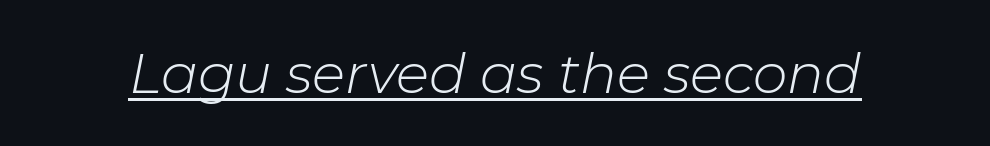
The letters advance in unequal steps, a hallmark of proportional type. No heavy texture on the line: the type isn't bold. The horizontal fit of the characters is conventional and even. Underlining? Definitely there.
